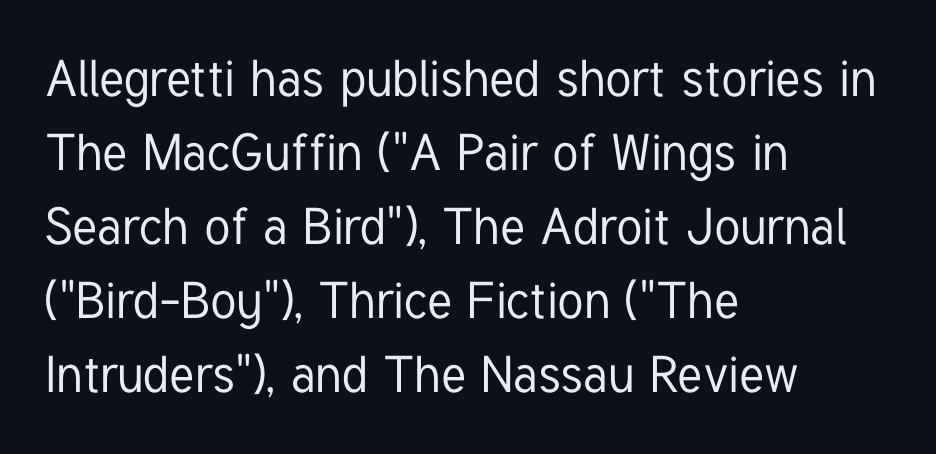
Q: Is the text italic (slanted)? A: No, it is upright.
Q: Is the typeface a serif or a sans-serif typeface? A: Sans-serif.
Q: Is the text underlined? A: No.
Q: How is the paragraph aligned? A: Left-aligned.
Q: Is the spacing between letters normal or unusually wide? A: Normal.
Q: Is the spacing between lines tight, normal or loose? A: Normal.
Q: Width (condensed, normal, or wide)? A: Condensed.
Q: Stroke contrast? A: Low.
Q: x-height? A: Medium.
Q: Monospaced? A: No.
